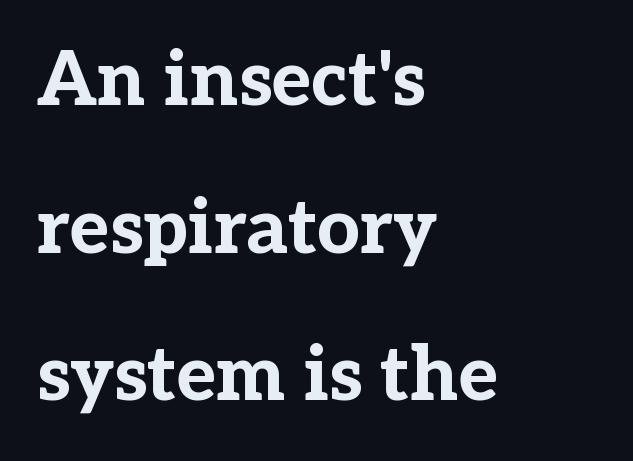
{"serif": "yes", "italic": "no", "bold": "yes", "weight": "bold", "width": "normal", "stroke_contrast": "low", "x_height": "medium", "monospaced": "no", "underline": "no", "align": "left", "line_spacing": "loose", "line_spacing_ratio": 1.97, "letter_spacing": "normal", "letter_spacing_em": 0.0, "glyph_px": 75}
